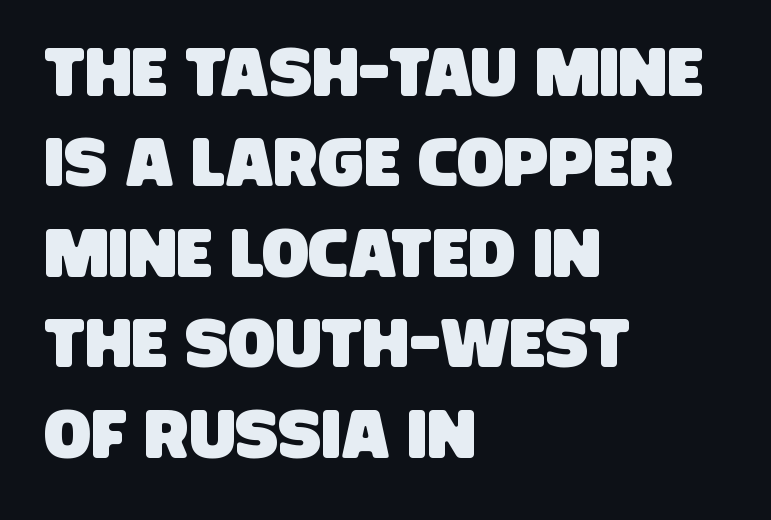
{"serif": "no", "width": "condensed", "stroke_contrast": "low", "x_height": "large", "monospaced": "no", "underline": "no", "align": "left", "line_spacing": "normal", "line_spacing_ratio": 1.31, "letter_spacing": "normal", "letter_spacing_em": 0.0, "glyph_px": 69}
